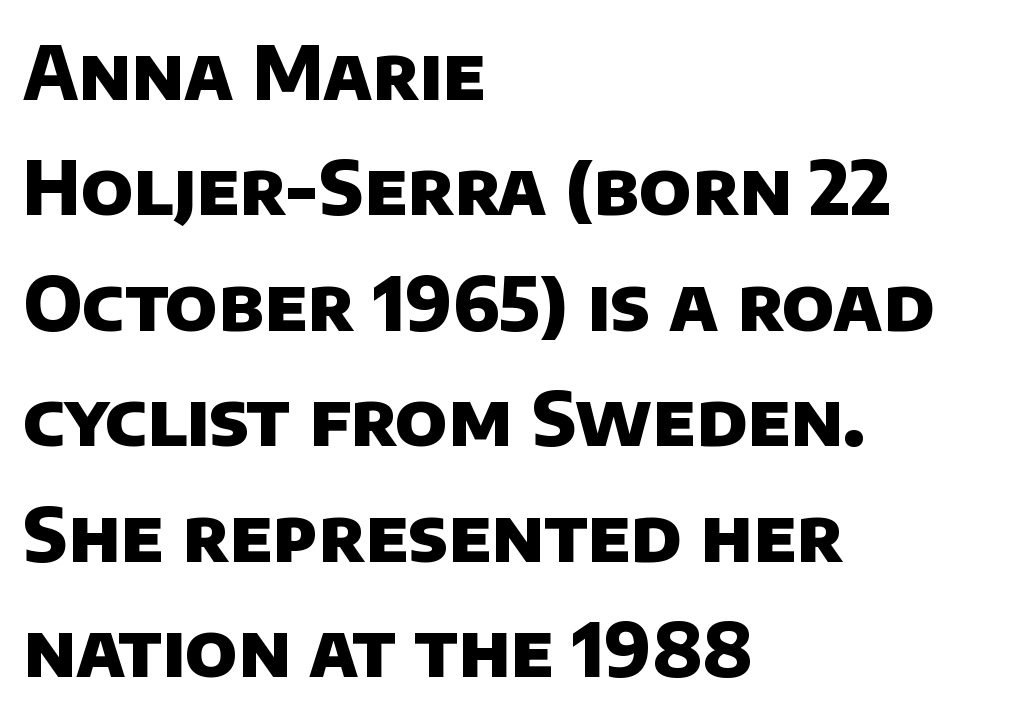
The image shows 74 px heavy sans-serif type; set left-aligned, normal line spacing (1.56x), normal letter spacing, not underlined; low stroke contrast and a large x-height.
